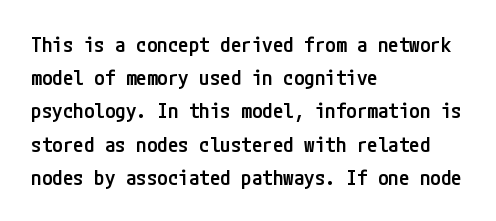
Q: Is the text bold? A: Semi-bold.
Q: Is the text italic (slanted)? A: No, it is upright.
Q: Is the text underlined? A: No.
Q: How is the paragraph aligned? A: Left-aligned.
Q: Is the spacing between letters normal or unusually wide? A: Normal.
Q: Is the spacing between lines tight, normal or loose? A: Normal.
